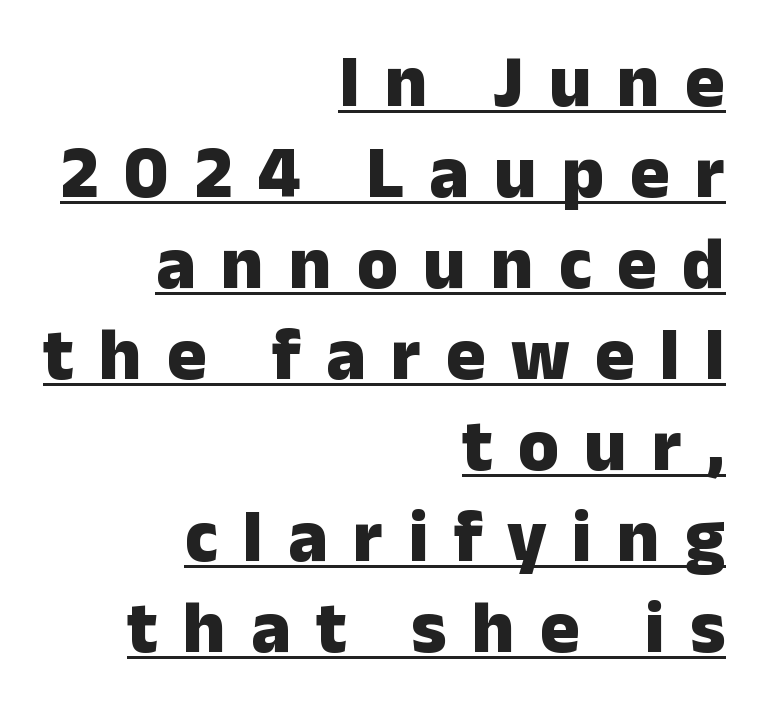
I'd describe the lettering as bold — thick and assertive. Beneath each row of characters lies a ruled line. You can tell from the bare stems that sans-serif type was used. This is the regular roman posture of the typeface. The passage shown is typed in a proportional face where columns would drift. Inter-character spacing is expanded well beyond the font's built-in metrics.
